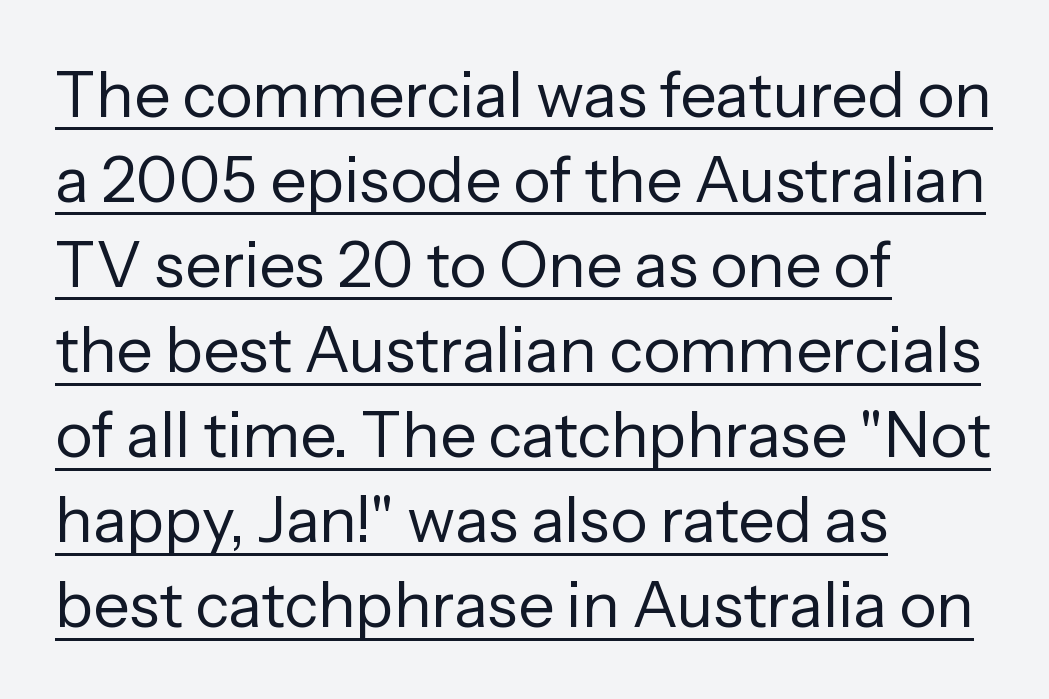
{"serif": "no", "italic": "no", "bold": "no", "weight": "regular", "width": "normal", "stroke_contrast": "low", "x_height": "medium", "monospaced": "no", "underline": "yes", "align": "left", "line_spacing": "normal", "line_spacing_ratio": 1.35, "letter_spacing": "normal", "letter_spacing_em": 0.0, "glyph_px": 63}
